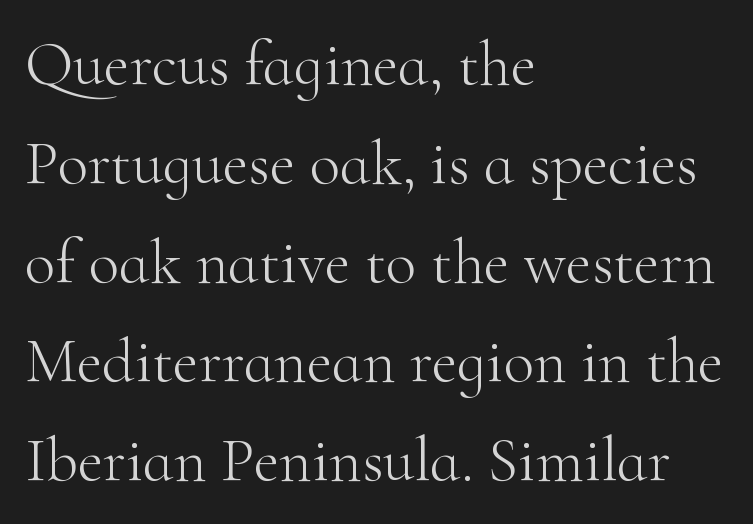
The image shows 63 px light serif type, upright; set left-aligned, normal line spacing (1.57x), normal letter spacing, not underlined; high stroke contrast and a small x-height.
